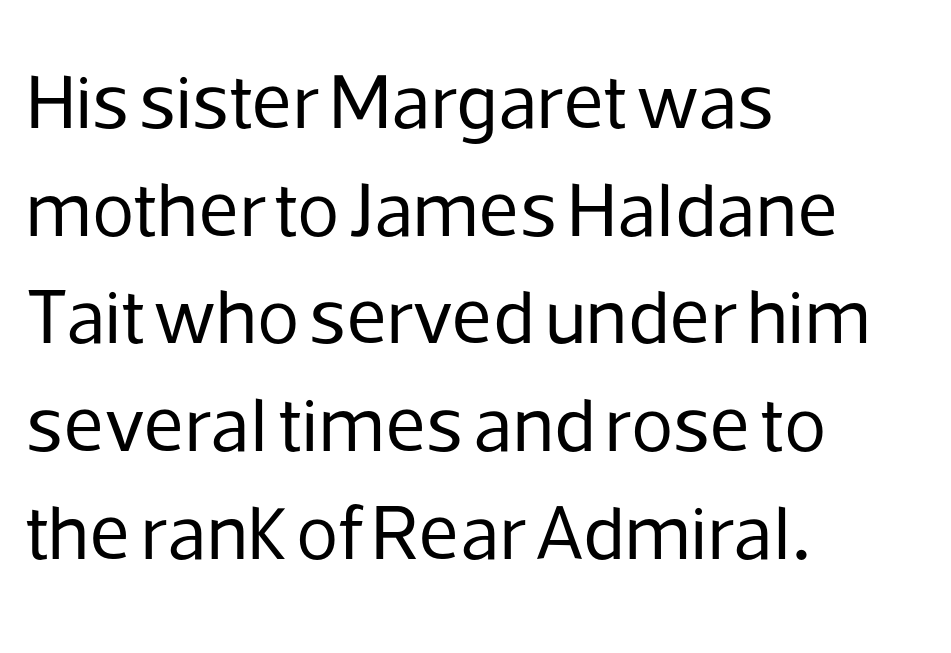
The image shows 78 px regular-weight sans-serif type, upright; set left-aligned, normal line spacing (1.38x), normal letter spacing, not underlined; low stroke contrast and a medium x-height.
